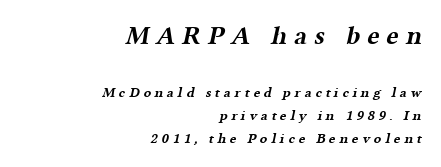
The image shows 26 px bold type; set right-aligned, normal line spacing (1.65x), unusually wide letter spacing (+0.27 em), not underlined; the first (top) block is 1.86x larger.
